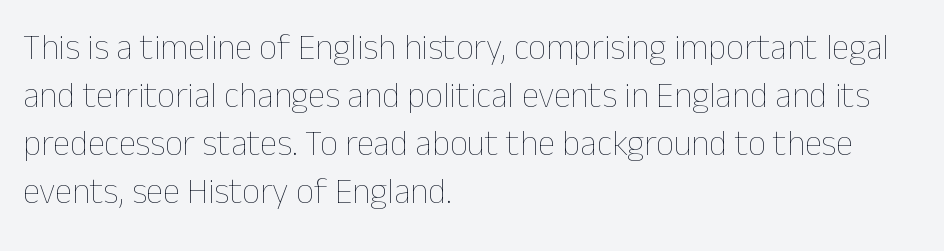
The image shows 35 px thin type, upright; set left-aligned, normal line spacing (1.37x), normal letter spacing, not underlined; low stroke contrast and a medium x-height.
